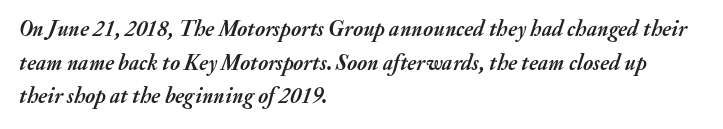
Yep, that's italic — everything's leaning. These lines stack with their left ends in a neat column. This sample uses plain, unmodified letter spacing. Vertically, the passage feels balanced, rows spaced as you'd expect. You'd pick this weight for a headline — it's a proper bold. This rendering features lettering with no underline.
